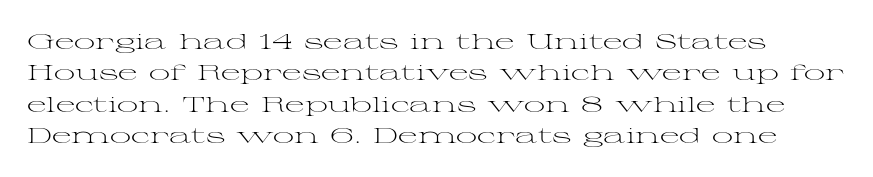
{"italic": "no", "bold": "no", "underline": "no", "line_spacing": "normal", "line_spacing_ratio": 1.49, "letter_spacing": "normal", "letter_spacing_em": 0.0, "glyph_px": 21}
